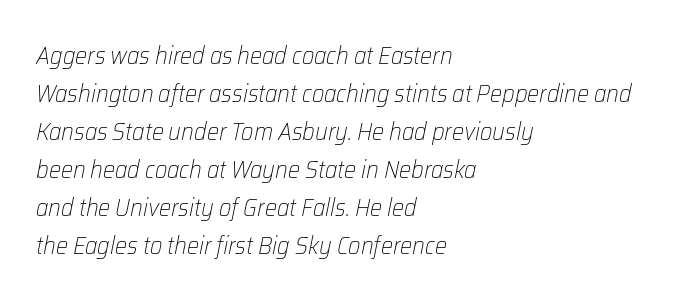
Q: Is the text bold? A: No.
Q: Is the text italic (slanted)? A: Yes, it leans right by about 12 degrees.
Q: Is the text underlined? A: No.
Q: How is the paragraph aligned? A: Left-aligned.
Q: Is the spacing between letters normal or unusually wide? A: Normal.
Q: Is the spacing between lines tight, normal or loose? A: Normal.
